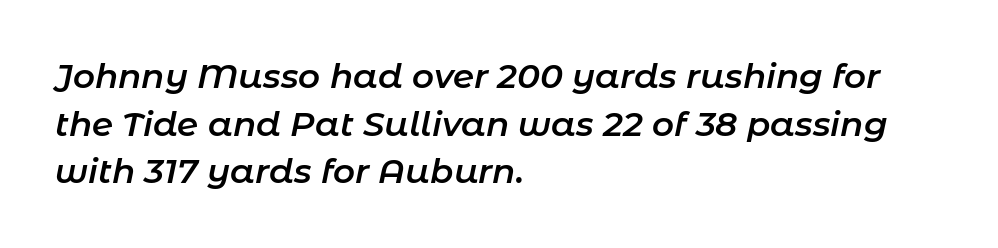
The image shows 34 px semibold type, italic (leaning right); set left-aligned, normal line spacing (1.4x), normal letter spacing, not underlined; low stroke contrast and a medium x-height.
